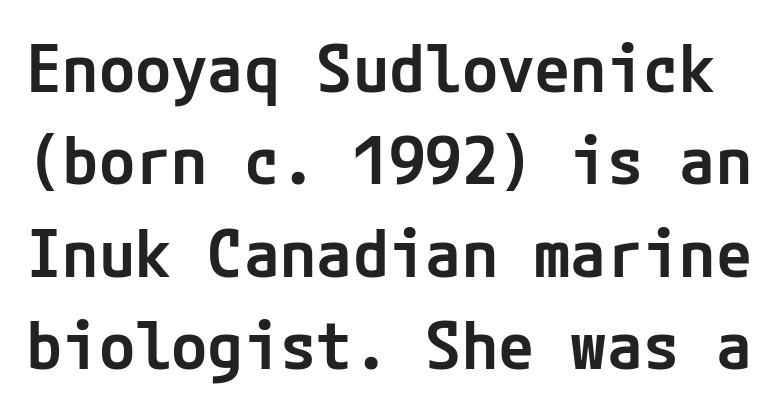
The image shows 66 px semibold sans-serif type, upright; set normal line spacing (1.4x), normal letter spacing, not underlined; low stroke contrast and a medium x-height.
